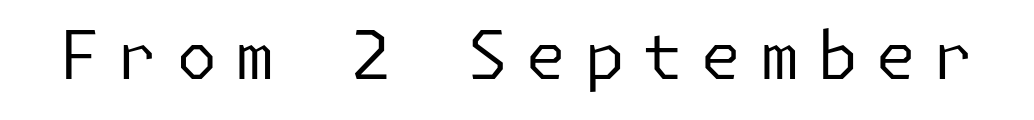
Q: Is the text bold? A: No.
Q: Is the text italic (slanted)? A: No, it is upright.
Q: Is the typeface a serif or a sans-serif typeface? A: Sans-serif.
Q: Is the text underlined? A: No.
Q: Is the spacing between letters normal or unusually wide? A: Unusually wide.
Q: Width (condensed, normal, or wide)? A: Normal.
Q: Stroke contrast? A: Low.
Q: x-height? A: Medium.
